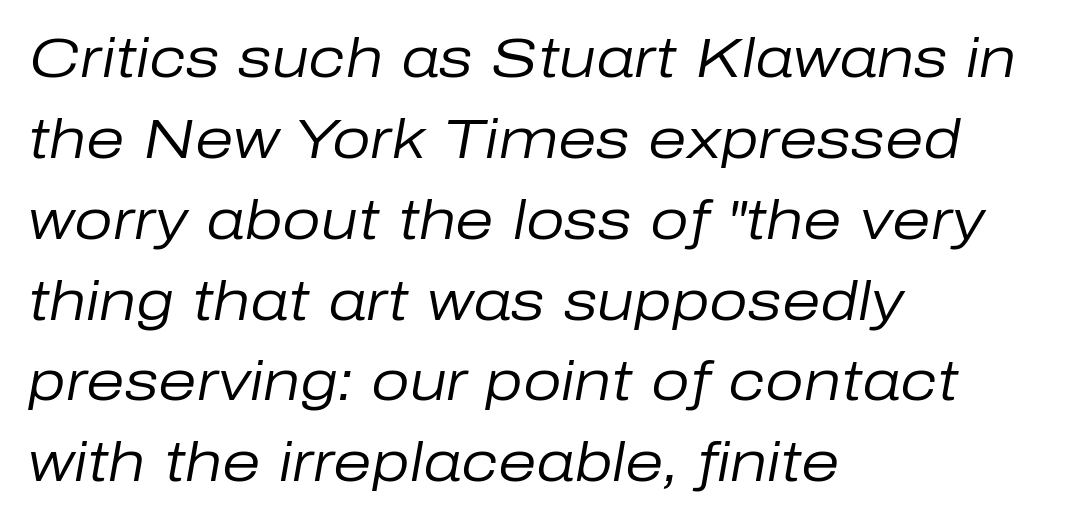
The image shows 55 px regular-weight type, italic (leaning right); set left-aligned, normal line spacing (1.47x), normal letter spacing, not underlined; low stroke contrast and a medium x-height.
